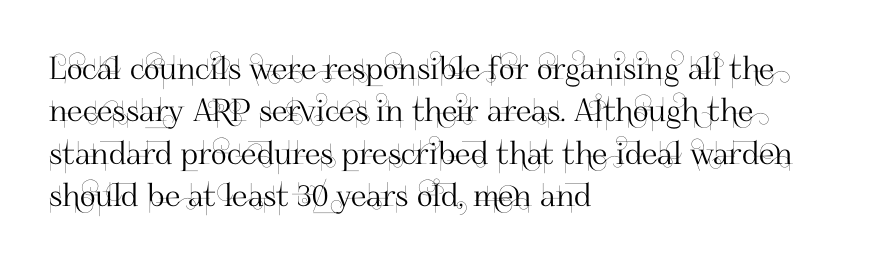
Q: Is the text italic (slanted)? A: No, it is upright.
Q: Is the typeface a serif or a sans-serif typeface? A: Sans-serif.
Q: Is the text underlined? A: No.
Q: How is the paragraph aligned? A: Left-aligned.
Q: Is the spacing between letters normal or unusually wide? A: Normal.
Q: Is the spacing between lines tight, normal or loose? A: Normal.
Q: Width (condensed, normal, or wide)? A: Normal.
Q: Stroke contrast? A: High.
Q: x-height? A: Small.
Q: Monospaced? A: No.
